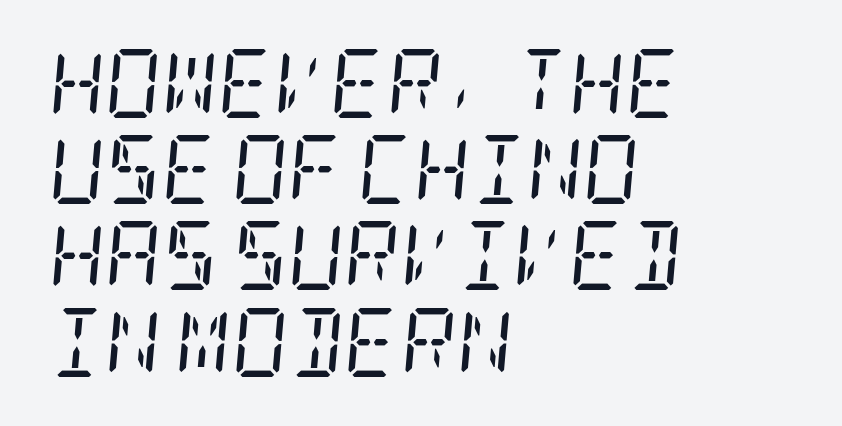
The image shows 69 px regular-weight, condensed serif type, italic (leaning right); set left-aligned, normal line spacing (1.25x), normal letter spacing, not underlined; low stroke contrast and a large x-height.
